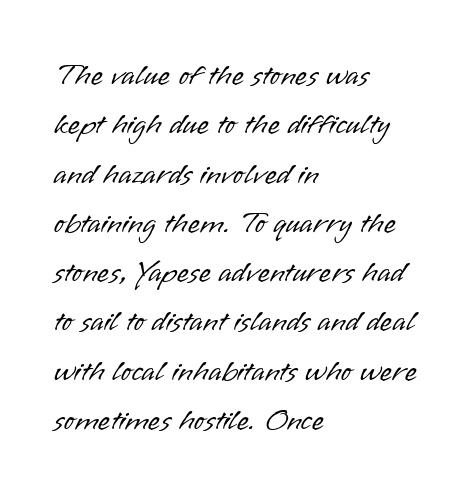
The block of text has a typical density, with ordinary space between rows. No chunkiness to these letters — they're not bold. The passage shown is not underscored anywhere. Characters follow at the spacing the type designer built in. Grotesque or geometric, the face here clearly has no serifs.
